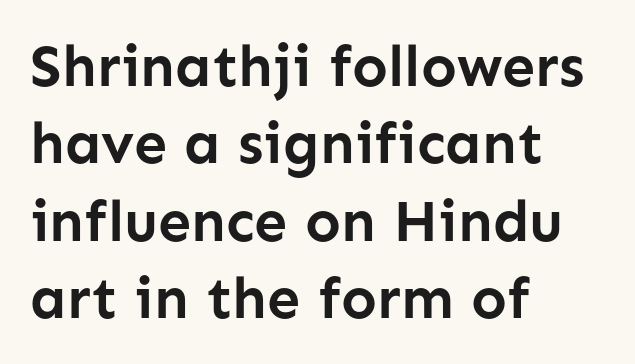
These lines are rendered in a variable-pitch font. As a designer I'd log this as weight 700, bold. Each line starts at the same left margin while the right side varies. Regarding serifs, this sample does without them. How are the letters spaced? Ordinarily, with no added tracking.
